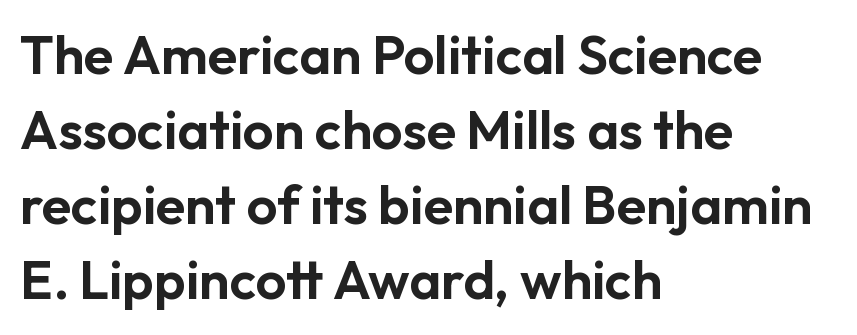
The image shows 54 px sans-serif type, upright; set left-aligned, normal line spacing (1.39x), normal letter spacing, not underlined; low stroke contrast and a medium x-height.
